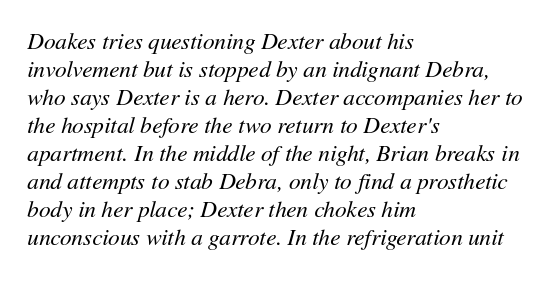
{"italic": "yes", "lean": "right", "slant_degrees": 11, "bold": "no", "underline": "no", "align": "left", "line_spacing_ratio": 1.22, "letter_spacing": "normal", "letter_spacing_em": 0.0, "glyph_px": 23}
